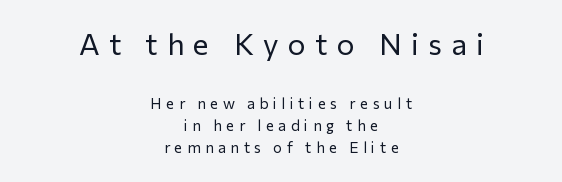
This reads as an unemphasized weight, regular at the heaviest. Horizontally, the lines are justified to the midpoint only. The type is letterspaced generously, with wide tracking. Is this a fixed-width face? No — the glyphs have proportional, varying widths.
